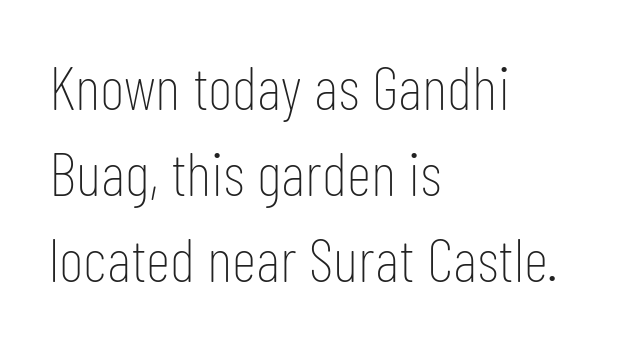
Q: Is the text bold? A: No.
Q: Is the text italic (slanted)? A: No, it is upright.
Q: Is the typeface a serif or a sans-serif typeface? A: Sans-serif.
Q: Is the text underlined? A: No.
Q: How is the paragraph aligned? A: Left-aligned.
Q: Is the spacing between letters normal or unusually wide? A: Normal.
Q: Is the spacing between lines tight, normal or loose? A: Normal.
Q: Width (condensed, normal, or wide)? A: Condensed.
Q: Stroke contrast? A: Low.
Q: x-height? A: Medium.
Q: Monospaced? A: No.
